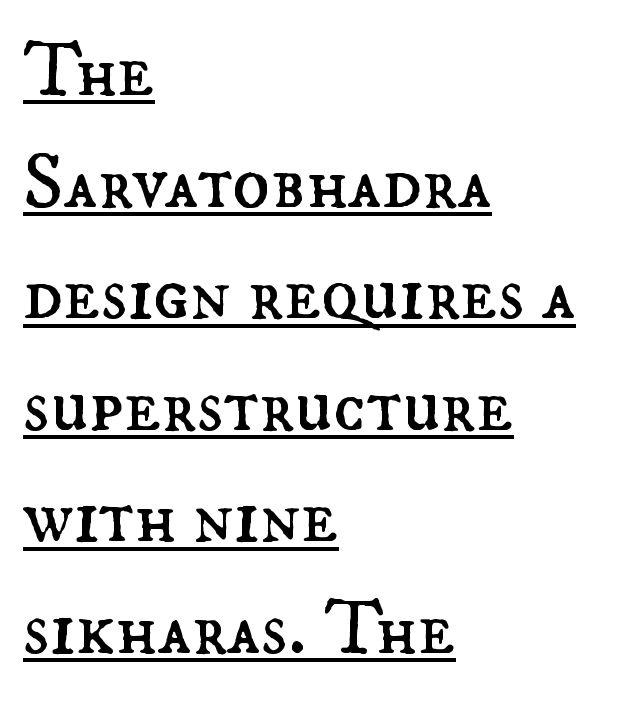
The image shows 78 px regular-weight type, upright; set left-aligned, normal line spacing (1.43x), normal letter spacing, underlined; medium stroke contrast and a small x-height.
